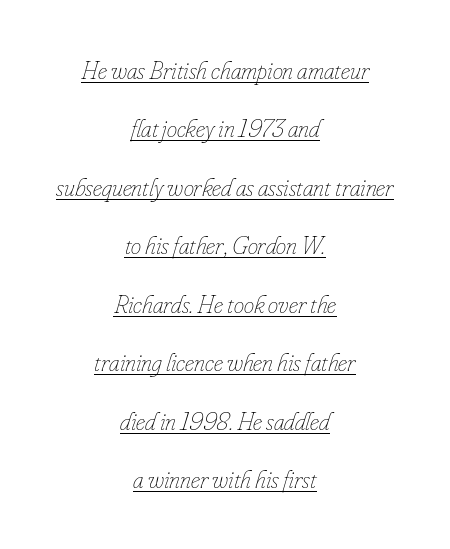
Think standard paragraph weight, or any step lighter than that. Does a line run under the words? Yes, clearly. Look at the tracking — it's just the regular setting, nothing added. Compared with typical paragraphs, the rows here are farther apart. The lines are quadded center.
